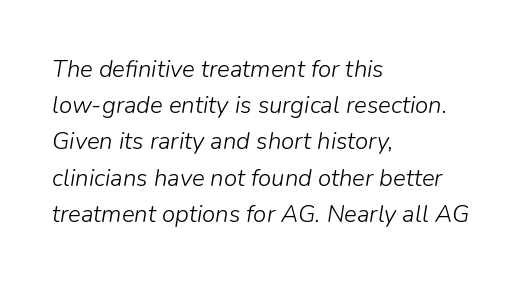
Think standard paragraph weight, or any step lighter than that. If you drew a ruler down the left edge, every line would touch it. A bare baseline throughout the passage. The block of text has a typical density, with ordinary space between rows.
